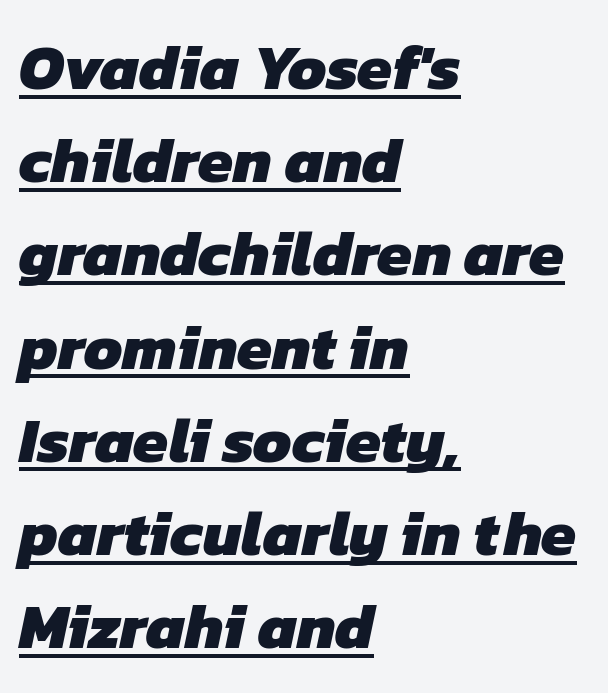
You can see a thin bar hugging the bottom of the glyphs. Leading matches the norm, producing a regular column. I'd describe the lettering as bold — thick and assertive. Think of a printed novel: that variable character pitch is what you see here. Honestly, the letter spacing is just normal — you wouldn't notice it. Nope, no serifs anywhere on these letters.
